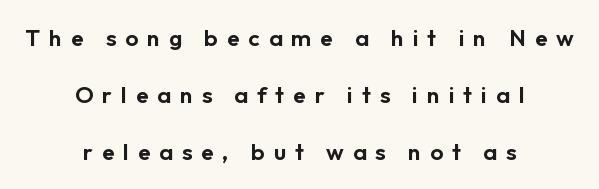
Q: Is the text italic (slanted)? A: No, it is upright.
Q: Is the text underlined? A: No.
Q: How is the paragraph aligned? A: Centered.
Q: Is the spacing between letters normal or unusually wide? A: Unusually wide.
Q: Is the spacing between lines tight, normal or loose? A: Loose.
